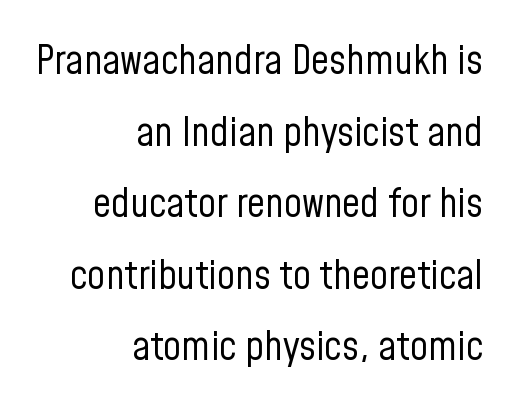
The image shows 40 px regular-weight, condensed sans-serif type, upright; set right-aligned, line spacing 1.79x, normal letter spacing, not underlined; low stroke contrast and a medium x-height.
